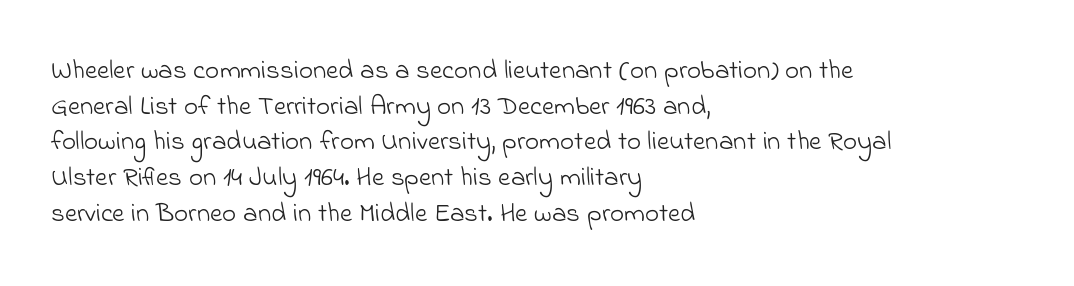
The image shows 27 px text type; set left-aligned, normal line spacing (1.32x), normal letter spacing, not underlined.
